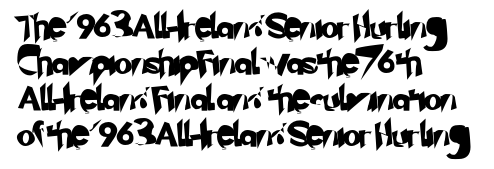
The space between consecutive lines is moderate. The typesetter chose a ragged-right arrangement here. Words appear dense and cohesive because spacing is normal. Letters rest on an invisible, unmarked baseline.
